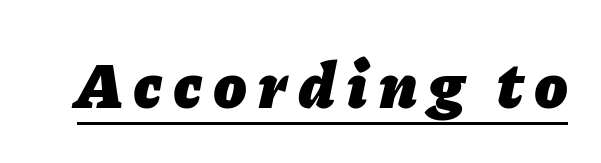
Emphasis is given by a line drawn under the lettering. A typesetter would call this proportional, since set widths differ per character. A dark, heavy texture on the line: the type is bold. The face used here has a pronounced slope to its letters.
